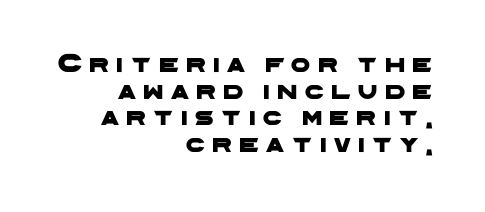
Q: Is the text underlined? A: No.
Q: How is the paragraph aligned? A: Right-aligned.
Q: Is the spacing between letters normal or unusually wide? A: Unusually wide.
Q: Is the spacing between lines tight, normal or loose? A: Tight.
